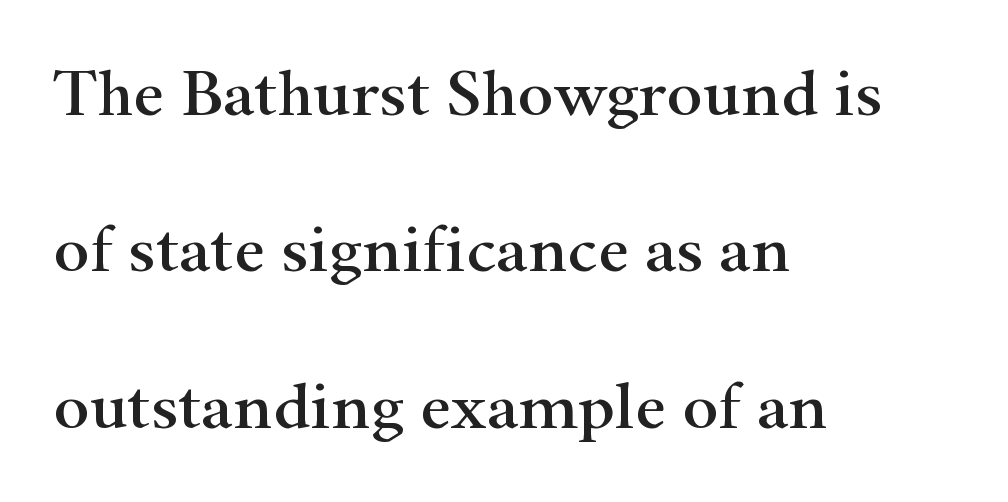
Does the copy run flush right? No — it runs flush left. Spacing verdict: proportional, widths tailored to each character. This is the regular roman posture of the typeface. Look at the bottom of the vertical strokes: they flare into serifs here. The horizontal fit of the characters is conventional and even. Is there much room between lines? Yes — plenty of vertical air separates them.
